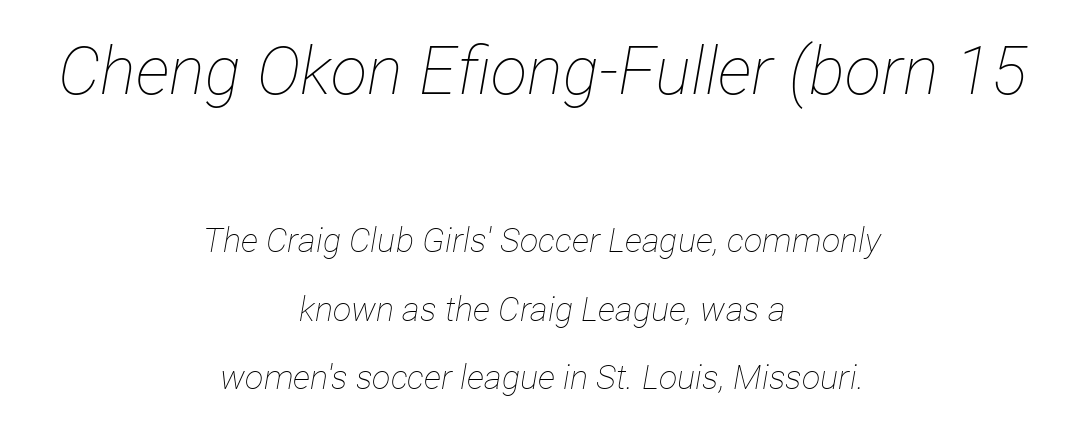
Q: Is the text bold? A: No.
Q: Is the text italic (slanted)? A: Yes, it leans right by about 12 degrees.
Q: Is the text underlined? A: No.
Q: How is the paragraph aligned? A: Centered.
Q: Is the spacing between letters normal or unusually wide? A: Normal.
Q: Is the spacing between lines tight, normal or loose? A: Loose.
Q: Which block of text is set in a larger size, the first (top) or the second (bottom)? A: The first (top) one.
Q: Width (condensed, normal, or wide)? A: Condensed.
Q: Stroke contrast? A: Low.
Q: x-height? A: Medium.
Q: Monospaced? A: No.
